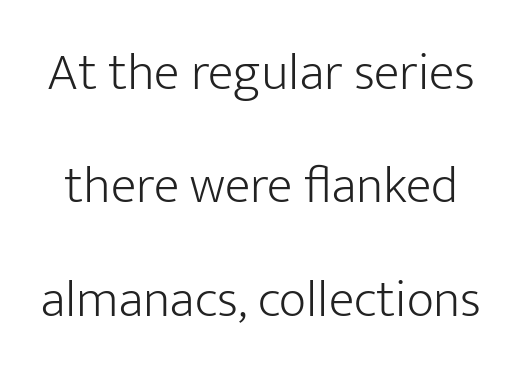
{"serif": "no", "italic": "no", "bold": "no", "weight": "light", "width": "normal", "stroke_contrast": "low", "x_height": "medium", "monospaced": "no", "underline": "no", "line_spacing": "loose", "line_spacing_ratio": 2.14, "letter_spacing": "normal", "letter_spacing_em": 0.0, "glyph_px": 53}
